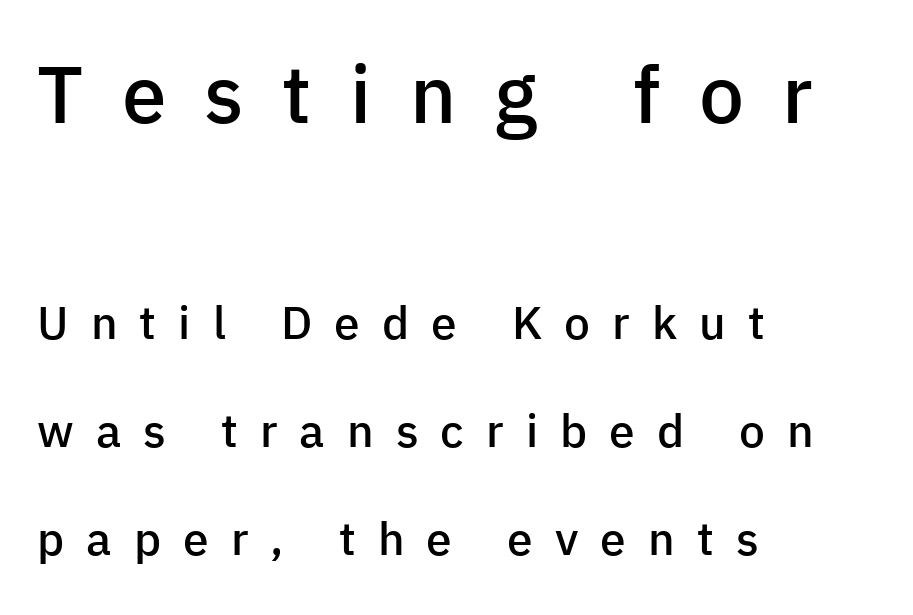
You could fit nearly another row in the gap between these rows. In terms of letterspacing, this is a distinctly airy, spread setting. What weight is shown? A semibold, between regular and bold. Each row of text sits above clean, open space.
